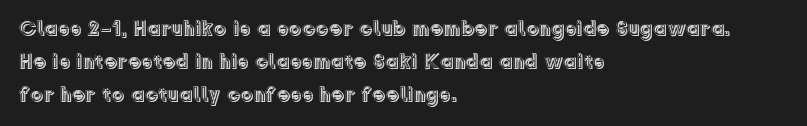
{"italic": "no", "underline": "no", "align": "left", "line_spacing": "normal", "line_spacing_ratio": 1.56, "letter_spacing": "normal", "letter_spacing_em": 0.0, "glyph_px": 21}
